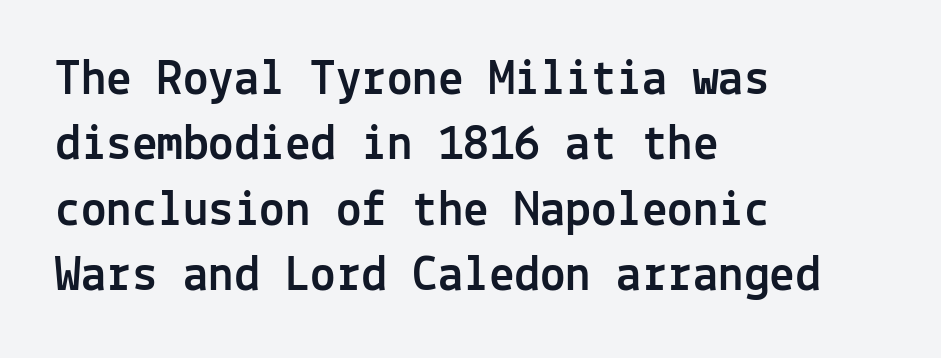
{"serif": "no", "italic": "no", "width": "normal", "x_height": "medium", "monospaced": "yes", "underline": "no", "align": "left", "line_spacing": "normal", "line_spacing_ratio": 1.28, "letter_spacing": "normal", "letter_spacing_em": 0.0, "glyph_px": 51}
